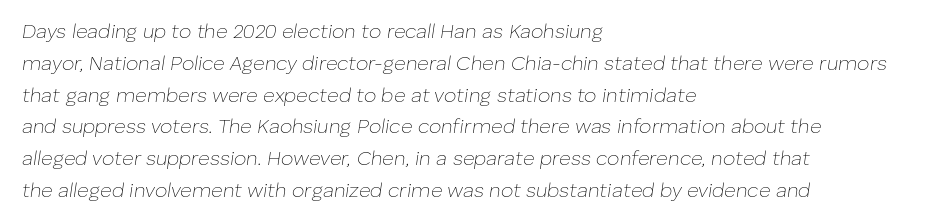
The image shows 20 px text type, italic (leaning right); set left-aligned, normal line spacing (1.59x), normal letter spacing, not underlined.
